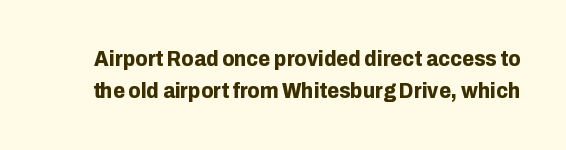
The lettering stays uniformly vertical, giving the passage a roman look. Each glyph is drawn with heavy, bold strokes. Check the space under the baseline: it is left empty. Interline gaps are of average width in this sample.
